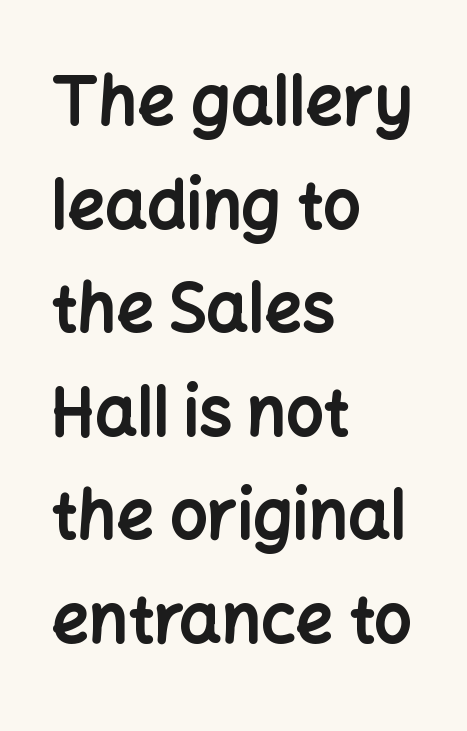
Reading down the block, your eye returns to a fixed left position each line. A full-strength bold gives these letters their thick strokes. Anything drawn beneath the words? Only blank space. Standard letterfit; no display-style spreading of the glyphs. Ordinary non-slanted type is in use. Unlike a traditional serif, this face leaves its strokes unadorned.
